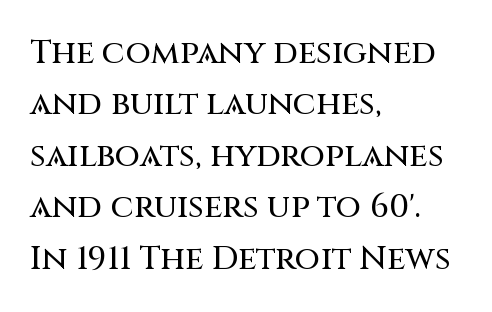
Q: Is the text italic (slanted)? A: No, it is upright.
Q: Is the typeface a serif or a sans-serif typeface? A: Sans-serif.
Q: Is the text underlined? A: No.
Q: How is the paragraph aligned? A: Left-aligned.
Q: Is the spacing between letters normal or unusually wide? A: Normal.
Q: Is the spacing between lines tight, normal or loose? A: Normal.
Q: Width (condensed, normal, or wide)? A: Normal.
Q: Stroke contrast? A: Medium.
Q: x-height? A: Large.
Q: Monospaced? A: No.
